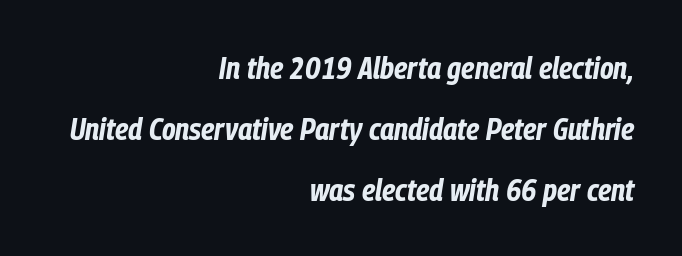
Q: Is the text bold? A: Yes.
Q: Is the text italic (slanted)? A: Yes, it leans right by about 9 degrees.
Q: Is the text underlined? A: No.
Q: How is the paragraph aligned? A: Right-aligned.
Q: Is the spacing between letters normal or unusually wide? A: Normal.
Q: Is the spacing between lines tight, normal or loose? A: Loose.
Q: Width (condensed, normal, or wide)? A: Condensed.
Q: Stroke contrast? A: Low.
Q: x-height? A: Medium.
Q: Monospaced? A: No.
